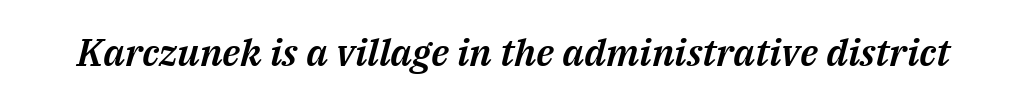
The image shows 38 px text type, italic (leaning right); set normal letter spacing, not underlined; medium stroke contrast and a medium x-height.
